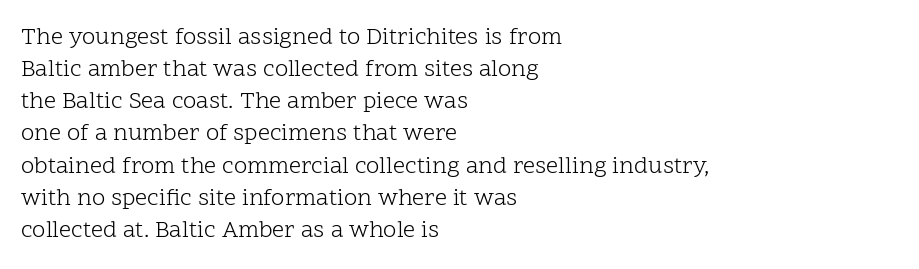
The strip under each line holds only bare page. You could call the tracking neutral — neither tight nor loose. Where is the straight margin? On the left. Upright lettering throughout. The weight tops out at a normal text grade.
